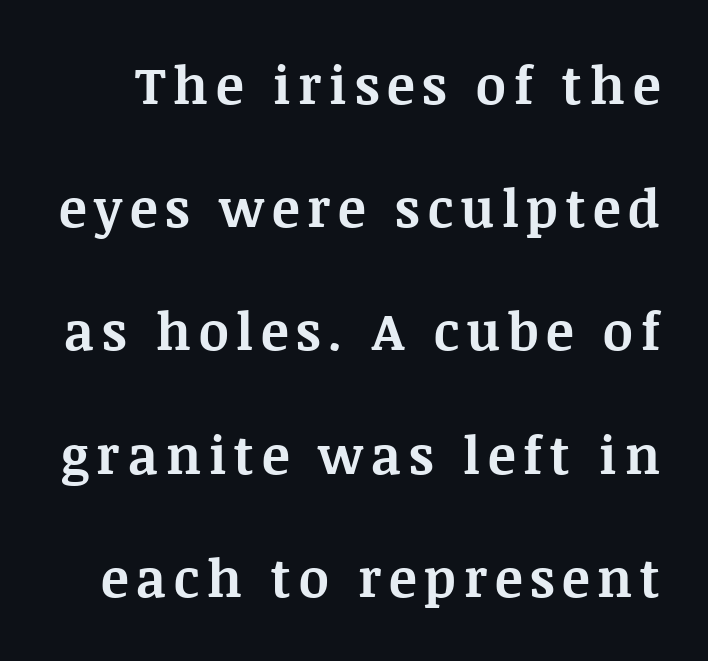
Type without underlining. Style check: upright. The letters advance in unequal steps, a hallmark of proportional type. What weight is shown? A full bold with thick strokes.
